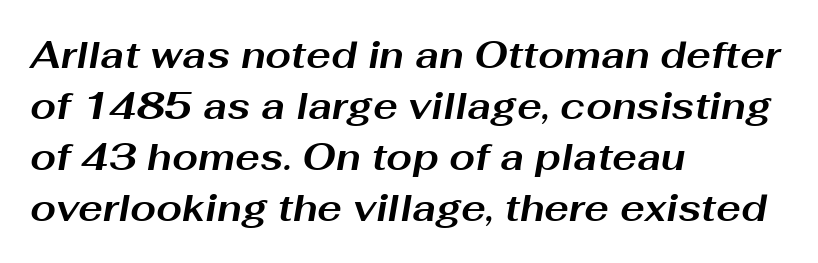
The image shows 37 px bold, wide type, italic (leaning right); set left-aligned, normal line spacing (1.38x), normal letter spacing, not underlined; medium stroke contrast and a medium x-height.
